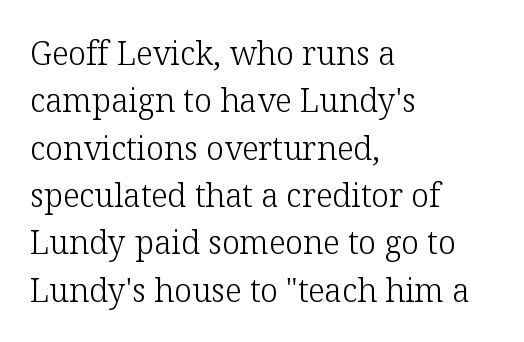
The image shows 32 px light serif type, upright; set left-aligned, normal line spacing (1.48x), normal letter spacing, not underlined; low stroke contrast and a medium x-height.
